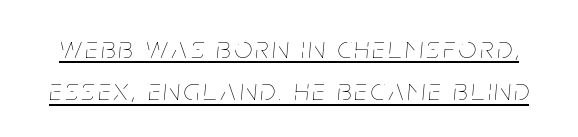
Spacing verdict: proportional, widths tailored to each character. The line-height multiplier appears to be the usual default. An italicized treatment has been applied to the whole sample. Vertical stems look standard width or narrower in stroke. Like a heading marked for emphasis, these lines bear an underscore.
